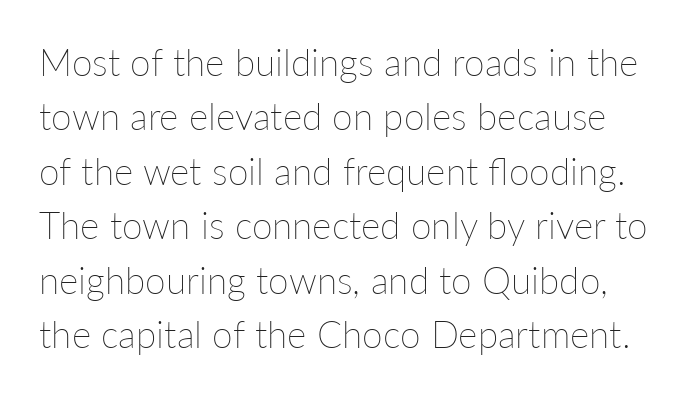
The image shows 37 px thin type, upright; set normal line spacing (1.47x), normal letter spacing, not underlined; low stroke contrast and a medium x-height.
